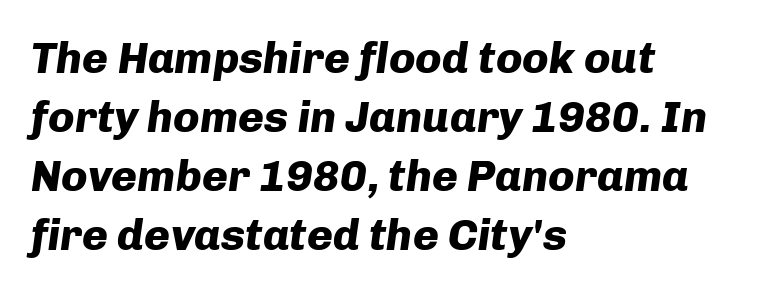
{"italic": "yes", "lean": "right", "slant_degrees": 8, "bold": "yes", "weight": "heavy", "width": "normal", "stroke_contrast": "low", "x_height": "medium", "monospaced": "no", "underline": "no", "align": "left", "line_spacing": "normal", "line_spacing_ratio": 1.34, "letter_spacing": "normal", "letter_spacing_em": 0.0, "glyph_px": 44}
